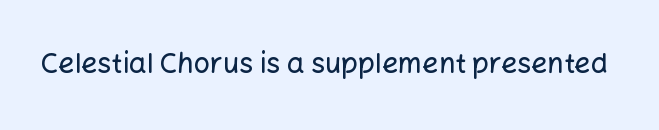
The image shows 28 px sans-serif type, upright; set normal letter spacing, not underlined; low stroke contrast and a medium x-height.
